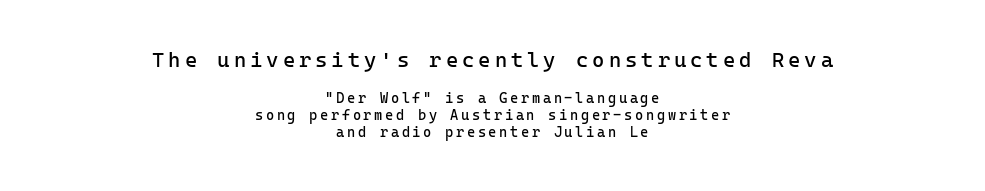
The image shows 21 px text type, upright; set centered, line spacing 1.2x, not underlined; the first (top) block is 1.5x larger.
